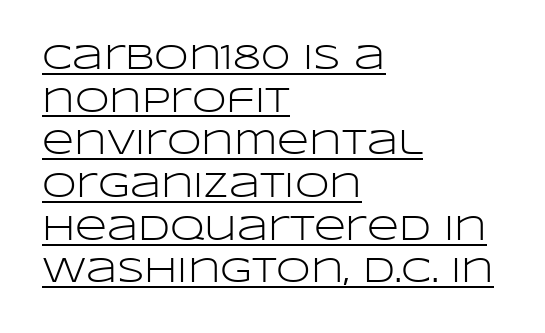
Q: Is the text bold? A: No.
Q: Is the text italic (slanted)? A: No, it is upright.
Q: Is the typeface a serif or a sans-serif typeface? A: Sans-serif.
Q: Is the text underlined? A: Yes.
Q: How is the paragraph aligned? A: Left-aligned.
Q: Is the spacing between letters normal or unusually wide? A: Normal.
Q: Width (condensed, normal, or wide)? A: Wide.
Q: Stroke contrast? A: Low.
Q: x-height? A: Large.
Q: Monospaced? A: No.
